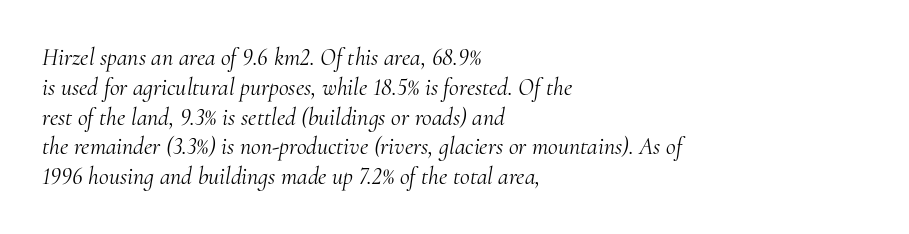
The image shows 24 px text type, italic (leaning right); set left-aligned, line spacing 1.24x, normal letter spacing, not underlined.
